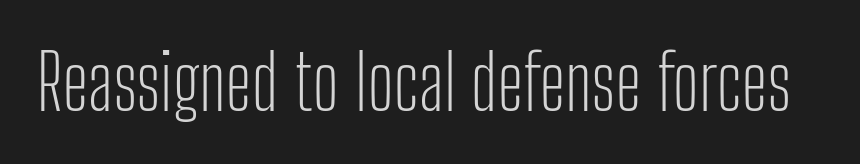
{"serif": "no", "italic": "no", "bold": "no", "weight": "light", "width": "condensed", "stroke_contrast": "low", "x_height": "medium", "monospaced": "no", "underline": "no", "letter_spacing": "normal", "letter_spacing_em": 0.0, "glyph_px": 76}
